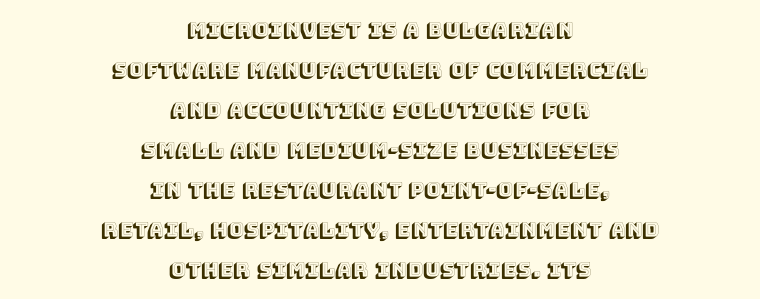
Where is the straight margin? There isn't one; the lines are centered. Students, observe: this is what heavily led, spacious text looks like. Quick note: not italic, upright. Only glyphs here, with clear space below each row.
